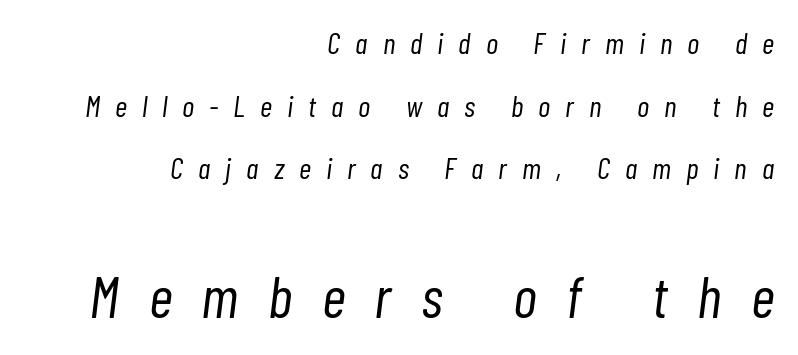
Q: Is the text bold? A: No.
Q: Is the text italic (slanted)? A: Yes, it leans right by about 7 degrees.
Q: Is the text underlined? A: No.
Q: How is the paragraph aligned? A: Right-aligned.
Q: Is the spacing between letters normal or unusually wide? A: Unusually wide.
Q: Is the spacing between lines tight, normal or loose? A: Loose.
Q: Which block of text is set in a larger size, the first (top) or the second (bottom)? A: The second (bottom) one.
Q: Width (condensed, normal, or wide)? A: Condensed.
Q: Stroke contrast? A: Low.
Q: x-height? A: Medium.
Q: Monospaced? A: No.
